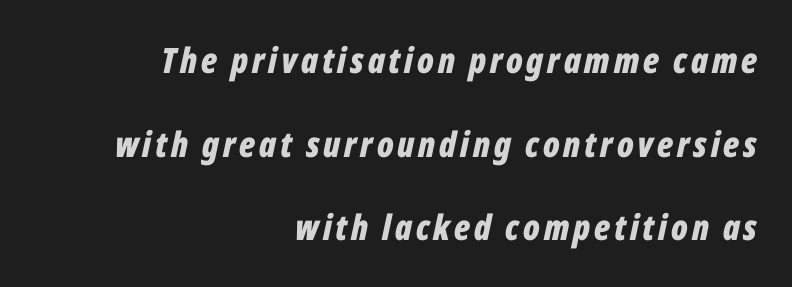
{"italic": "yes", "lean": "right", "slant_degrees": 12, "bold": "yes", "weight": "bold", "width": "condensed", "stroke_contrast": "low", "x_height": "medium", "monospaced": "no", "underline": "no", "align": "right", "line_spacing": "loose", "line_spacing_ratio": 2.39, "glyph_px": 35}
